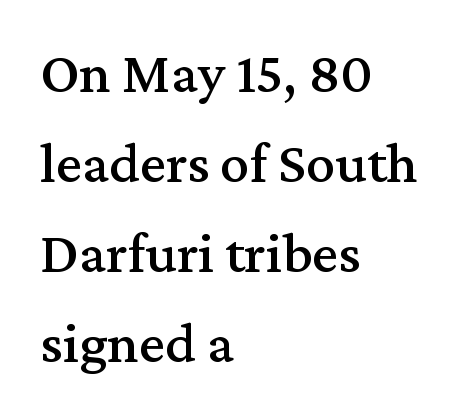
Q: Is the text italic (slanted)? A: No, it is upright.
Q: Is the typeface a serif or a sans-serif typeface? A: Serif.
Q: Is the text underlined? A: No.
Q: How is the paragraph aligned? A: Left-aligned.
Q: Is the spacing between letters normal or unusually wide? A: Normal.
Q: Is the spacing between lines tight, normal or loose? A: Normal.
Q: Width (condensed, normal, or wide)? A: Normal.
Q: Stroke contrast? A: Medium.
Q: x-height? A: Medium.
Q: Monospaced? A: No.
